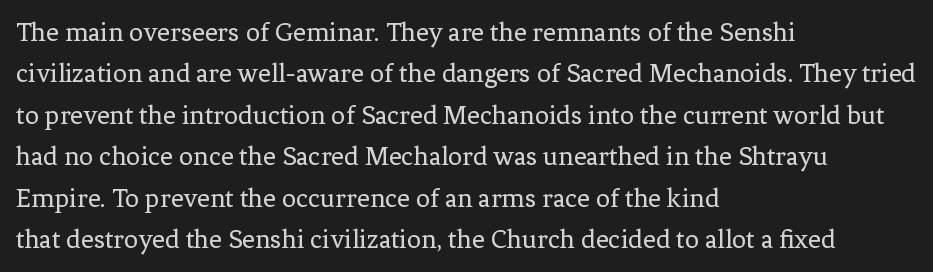
Ascenders rise straight up at ninety degrees. The line-height multiplier appears to be the usual default. Words float on clear page, feet unadorned. This rendering uses left alignment, leaving the right contour irregular. Varying glyph widths throughout — classic text-font behaviour. Does the type have serifs? Yes, each stem ends in a small foot.
